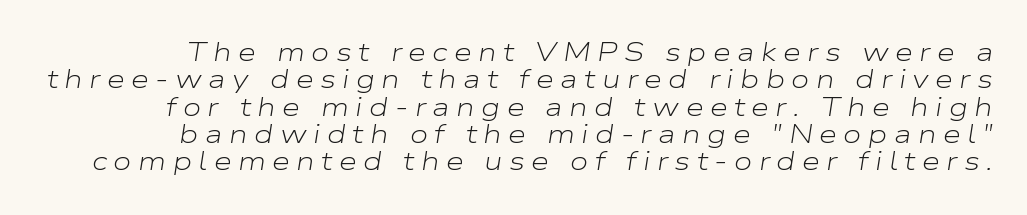
Q: Is the text bold? A: No.
Q: Is the text italic (slanted)? A: Yes, it leans right by about 9 degrees.
Q: Is the text underlined? A: No.
Q: How is the paragraph aligned? A: Right-aligned.
Q: Is the spacing between letters normal or unusually wide? A: Unusually wide.
Q: Is the spacing between lines tight, normal or loose? A: Tight.
